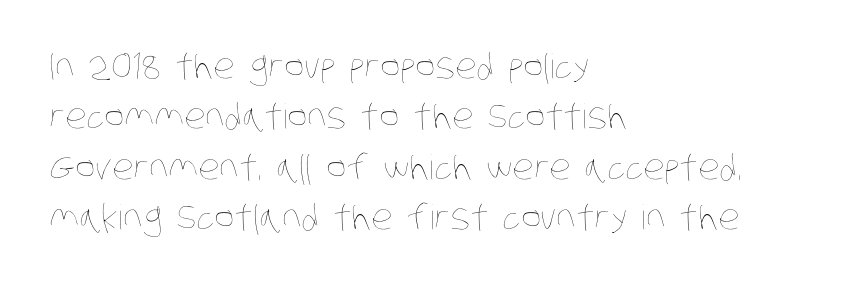
Letters rest on an invisible, unmarked baseline. The font is comparable to plain body text, perhaps lighter. This sample is left-justified, so line endings fall wherever the words run out. Note the varied advance widths — an 'i' is clearly narrower than an 'm'. Each new line begins a customary step beneath the previous one. There is no visible air inserted between adjacent glyphs.
